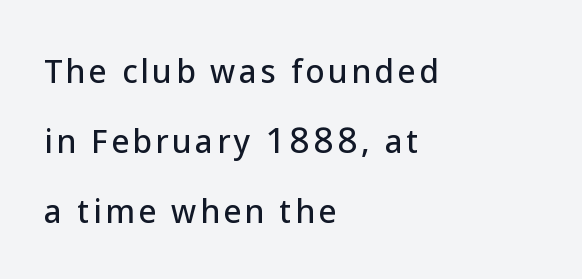
Q: Is the text italic (slanted)? A: No, it is upright.
Q: Is the typeface a serif or a sans-serif typeface? A: Sans-serif.
Q: Is the text underlined? A: No.
Q: How is the paragraph aligned? A: Left-aligned.
Q: Is the spacing between lines tight, normal or loose? A: Loose.
Q: Width (condensed, normal, or wide)? A: Normal.
Q: Stroke contrast? A: Low.
Q: x-height? A: Medium.
Q: Monospaced? A: No.
